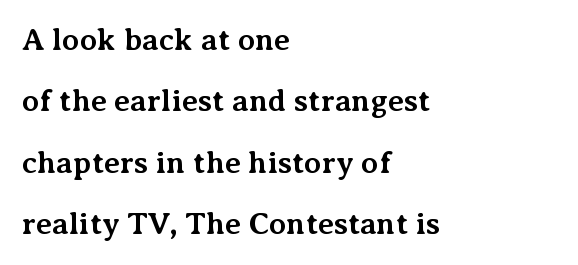
Q: Is the text bold? A: Yes.
Q: Is the text italic (slanted)? A: No, it is upright.
Q: Is the typeface a serif or a sans-serif typeface? A: Serif.
Q: Is the text underlined? A: No.
Q: How is the paragraph aligned? A: Left-aligned.
Q: Is the spacing between letters normal or unusually wide? A: Normal.
Q: Is the spacing between lines tight, normal or loose? A: Loose.
Q: Width (condensed, normal, or wide)? A: Normal.
Q: Stroke contrast? A: Medium.
Q: x-height? A: Medium.
Q: Monospaced? A: No.
